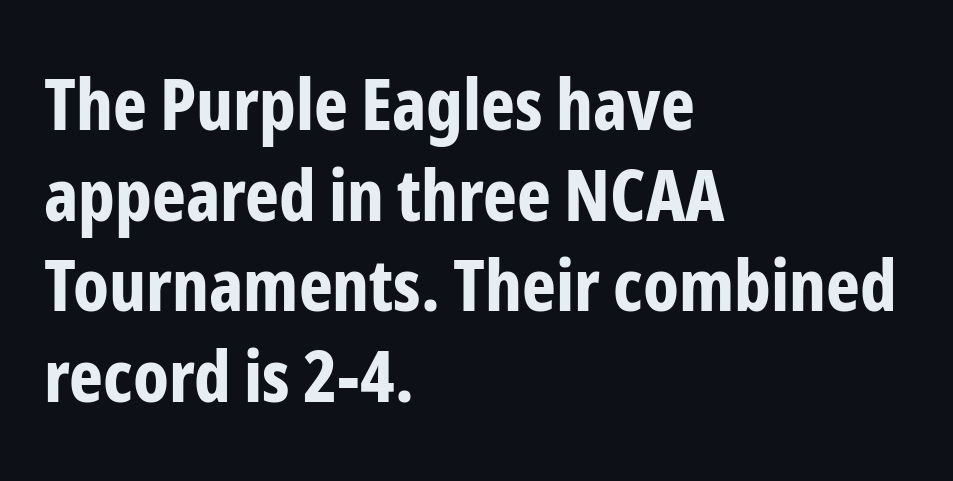
Unmarked baselines from the first word to the last. The ragged edge is on the right, which tells us the setting is flush left. Is the type bold? Yes — the strokes are clearly thick and heavy. Do the letters lean? They stand straight.
